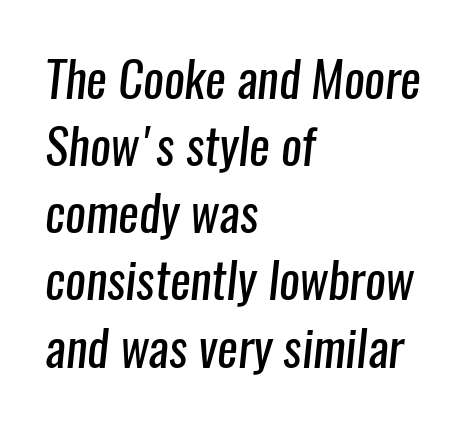
Lines of text with bare space underneath. Note: no serifs on the glyphs. Horizontal bands of white between lines are of average thickness. Between one letter and the next there's only the usual sliver of space. Horizontal alignment here is leftward, the default for most running prose. Spacing verdict: proportional, widths tailored to each character.
